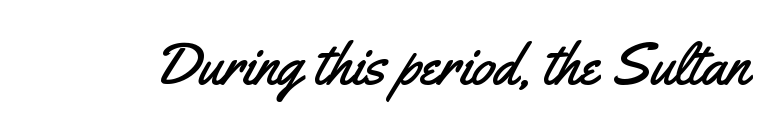
{"serif": "no", "width": "condensed", "stroke_contrast": "medium", "x_height": "small", "monospaced": "no", "underline": "no", "letter_spacing": "normal", "letter_spacing_em": 0.0, "glyph_px": 59}
